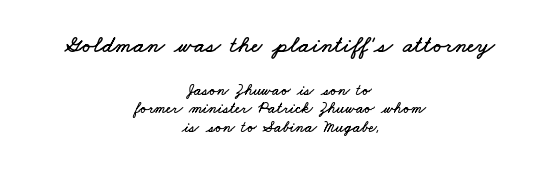
The image shows 24 px text type; set centered, line spacing 1.18x, normal letter spacing, not underlined; the first (top) block is 1.5x larger.
